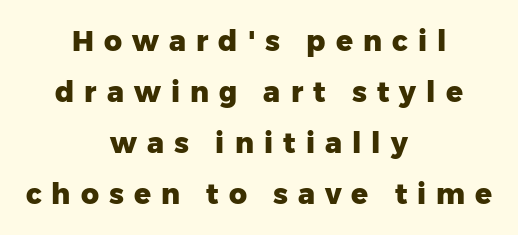
{"serif": "no", "italic": "no", "bold": "yes", "weight": "heavy", "width": "normal", "stroke_contrast": "low", "x_height": "medium", "monospaced": "no", "underline": "no", "align": "center", "line_spacing_ratio": 1.82, "letter_spacing": "wide", "letter_spacing_em": 0.36, "glyph_px": 28}
